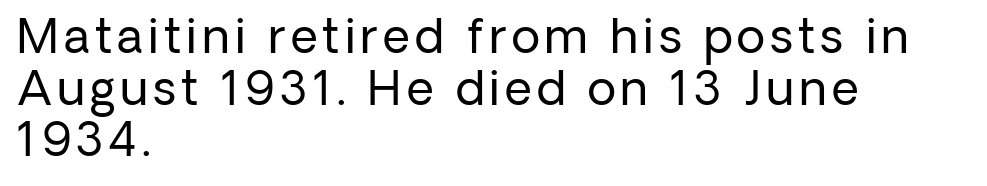
The image shows 47 px regular-weight sans-serif type, upright; set left-aligned, tight line spacing (1.1x), not underlined; low stroke contrast and a medium x-height.
